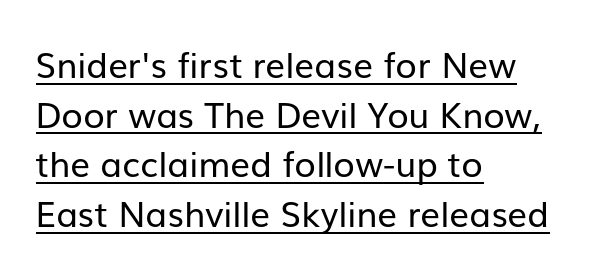
The image shows 35 px regular-weight sans-serif type, upright; set left-aligned, normal line spacing (1.42x), normal letter spacing, underlined; low stroke contrast and a medium x-height.
